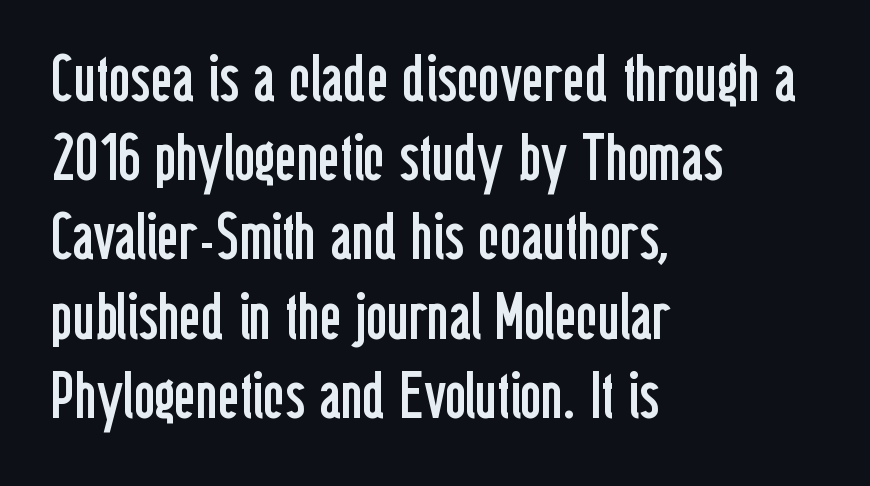
The image shows 66 px regular-weight, condensed sans-serif type, upright; set left-aligned, line spacing 1.2x, normal letter spacing, not underlined; low stroke contrast and a medium x-height.
